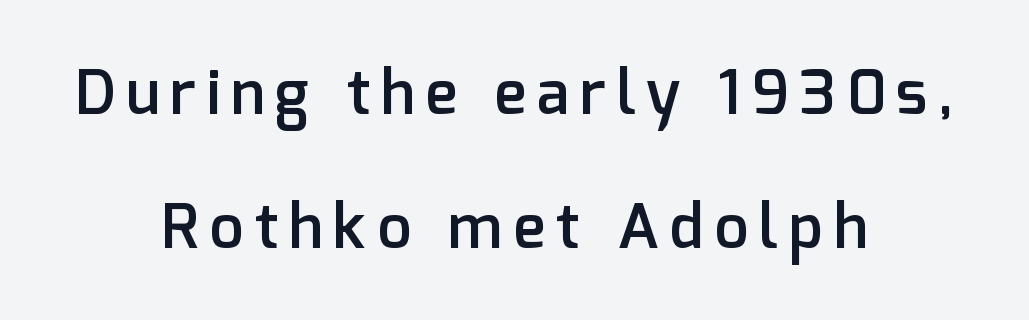
The image shows 61 px semibold sans-serif type, upright; set centered, loose line spacing (2.19x), not underlined; low stroke contrast and a medium x-height.
